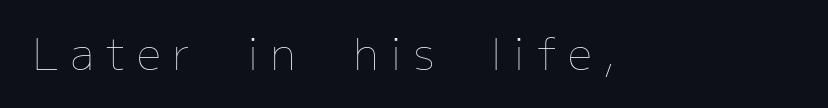
The image shows 43 px thin type, upright; set unusually wide letter spacing (+0.27 em), not underlined; low stroke contrast and a medium x-height.
